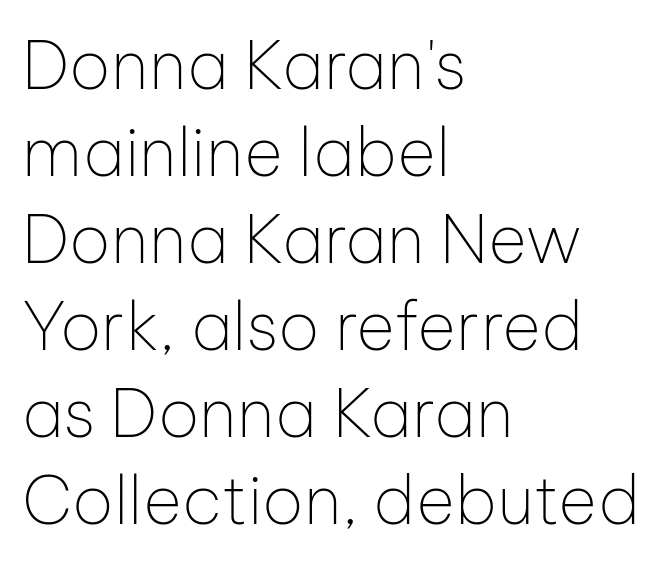
The block of text has a typical density, with ordinary space between rows. Are there feet on the stems? There aren't — it's a sans. The letters stand straight up with perfectly vertical stems. Typeset ragged right — the left edge is the straight one. Tracking value appears to be zero — textbook default spacing. Each row of text sits above clean, open space.
